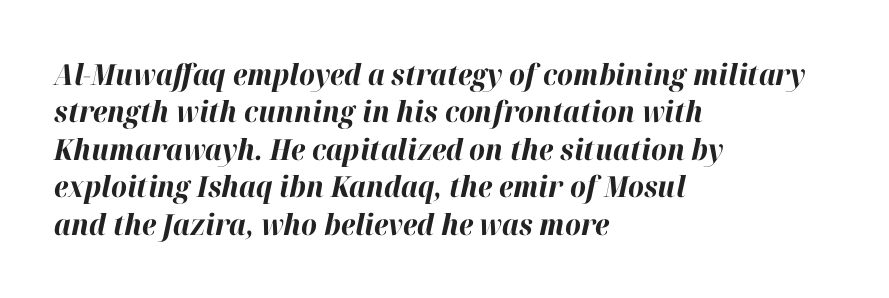
These lines stack with their left ends in a neat column. Descenders are the only things crossing below the line. The glyphs have the mass of a bold cut. Note the varied advance widths — an 'i' is clearly narrower than an 'm'. The designer left line spacing at the default. Designer's note — italics engaged.
